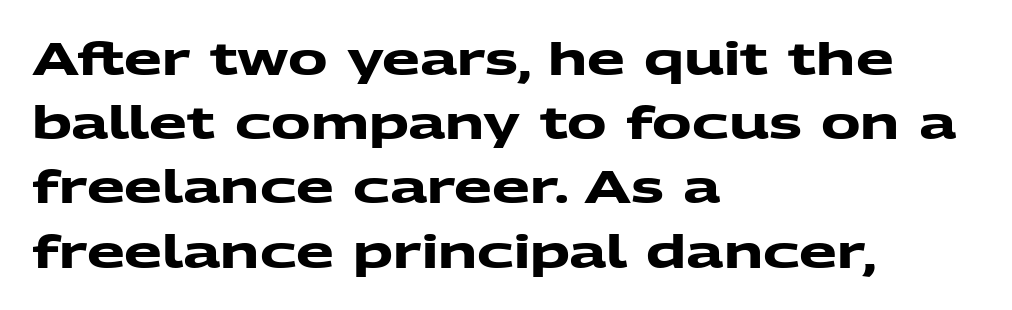
{"serif": "no", "bold": "yes", "weight": "heavy", "width": "wide", "stroke_contrast": "medium", "x_height": "medium", "monospaced": "no", "underline": "no", "align": "left", "line_spacing": "normal", "line_spacing_ratio": 1.46, "letter_spacing": "normal", "letter_spacing_em": 0.0, "glyph_px": 44}
